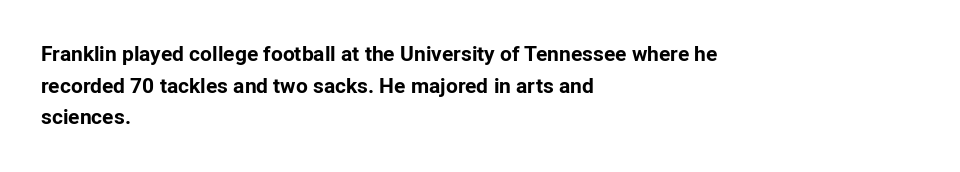
Q: Is the text bold? A: Yes.
Q: Is the text italic (slanted)? A: No, it is upright.
Q: Is the text underlined? A: No.
Q: How is the paragraph aligned? A: Left-aligned.
Q: Is the spacing between letters normal or unusually wide? A: Normal.
Q: Is the spacing between lines tight, normal or loose? A: Normal.
